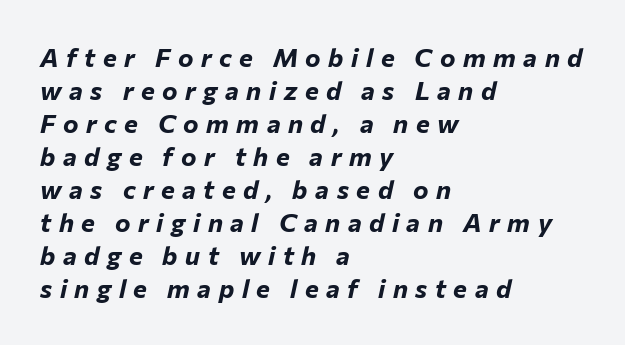
{"italic": "yes", "lean": "right", "slant_degrees": 12, "bold": "yes", "underline": "no", "align": "left", "line_spacing": "normal", "line_spacing_ratio": 1.27, "letter_spacing": "wide", "letter_spacing_em": 0.29, "glyph_px": 26}
